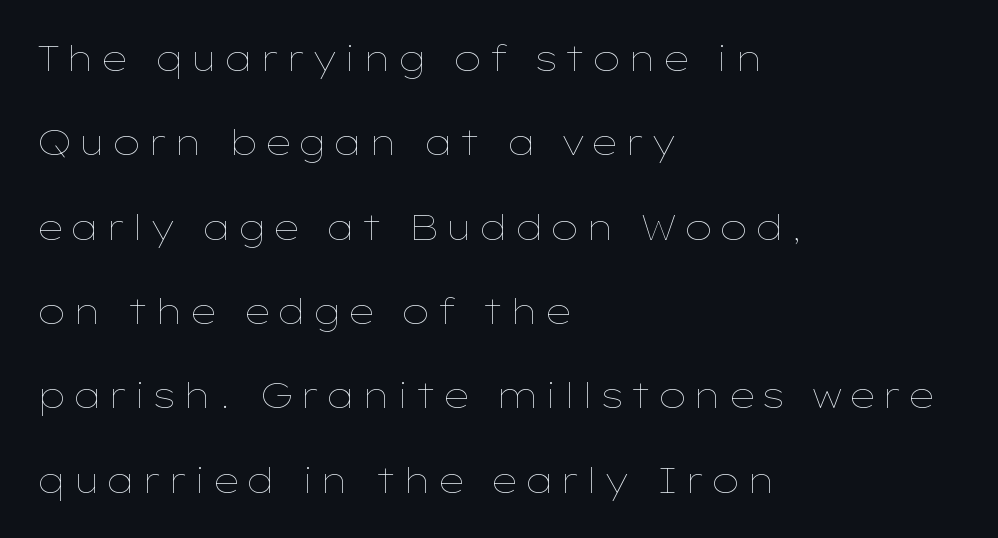
{"italic": "no", "bold": "no", "weight": "thin", "width": "wide", "stroke_contrast": "low", "x_height": "medium", "monospaced": "no", "underline": "no", "align": "left", "line_spacing": "loose", "line_spacing_ratio": 2.41, "glyph_px": 35}
